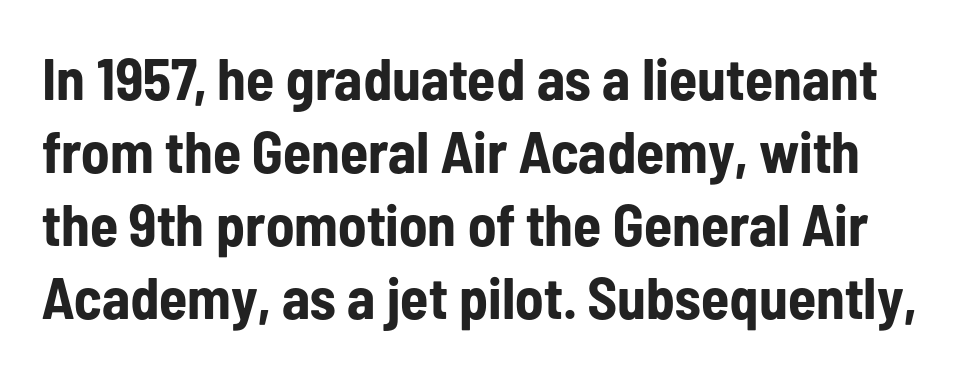
{"serif": "no", "italic": "no", "bold": "yes", "weight": "bold", "width": "condensed", "stroke_contrast": "low", "x_height": "medium", "monospaced": "no", "underline": "no", "line_spacing": "normal", "line_spacing_ratio": 1.26, "letter_spacing": "normal", "letter_spacing_em": 0.0, "glyph_px": 58}
